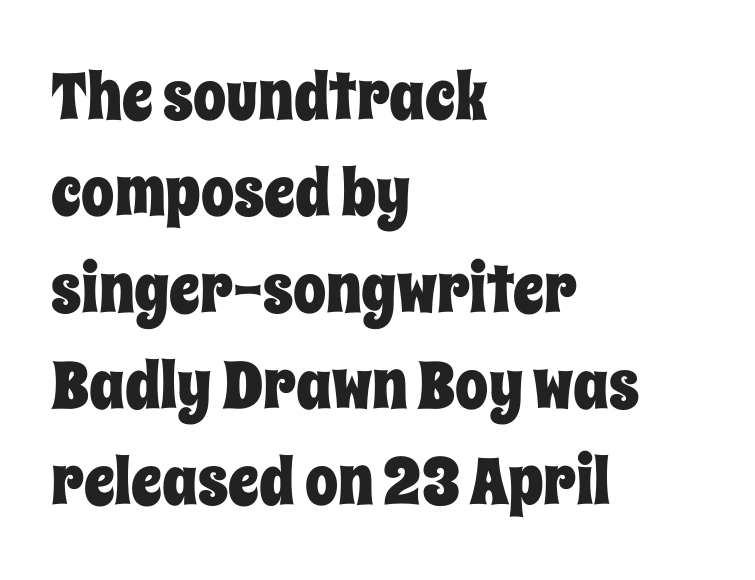
Q: Is the text italic (slanted)? A: No, it is upright.
Q: Is the text underlined? A: No.
Q: How is the paragraph aligned? A: Left-aligned.
Q: Is the spacing between letters normal or unusually wide? A: Normal.
Q: Is the spacing between lines tight, normal or loose? A: Normal.
Q: Width (condensed, normal, or wide)? A: Condensed.
Q: Stroke contrast? A: Low.
Q: x-height? A: Large.
Q: Monospaced? A: No.
